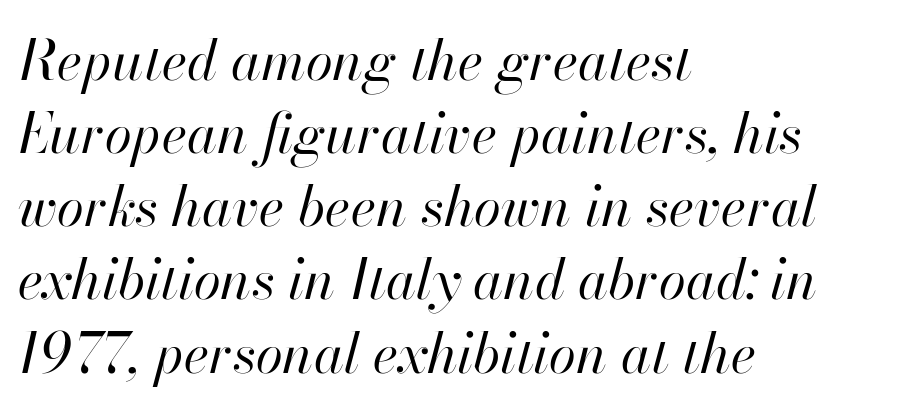
Unbolded letterforms with no extra heft. These lines keep a tight, regular rhythm from letter to letter. There's an unmistakable incline to the writing here. This sample is left-justified, so line endings fall wherever the words run out. Think of a printed novel: that variable character pitch is what you see here.
